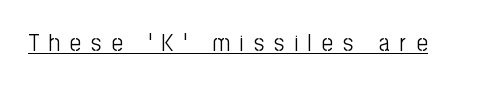
Q: Is the text bold? A: No.
Q: Is the text italic (slanted)? A: No, it is upright.
Q: Is the text underlined? A: Yes.
Q: Is the spacing between letters normal or unusually wide? A: Unusually wide.
